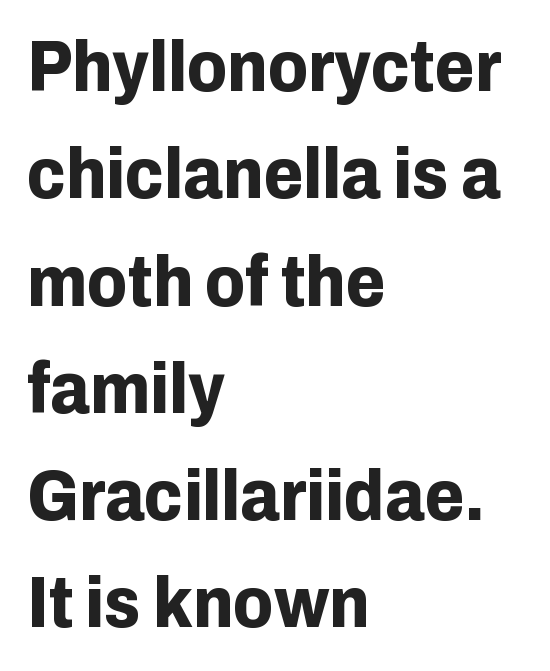
The image shows 72 px bold sans-serif type, upright; set left-aligned, normal line spacing (1.49x), normal letter spacing, not underlined; low stroke contrast and a medium x-height.
